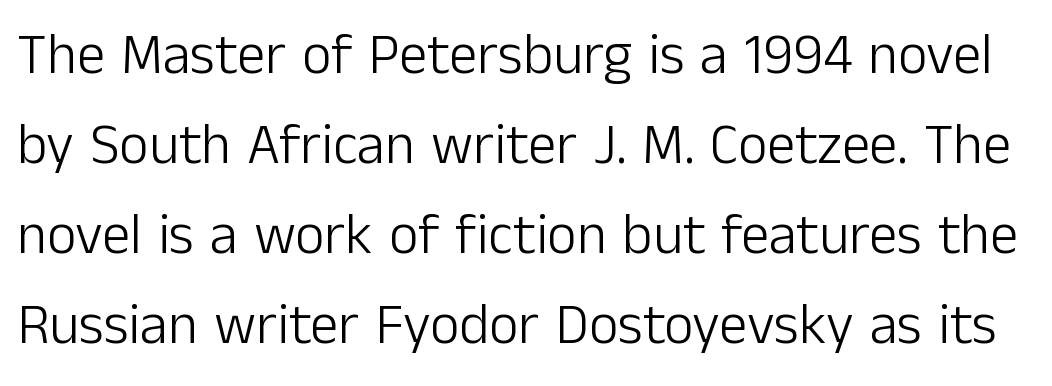
One glance says typical: line gaps are just what's usual. Do the letters lean? They stand straight. The gap between lines stays unmarked. Caption: standard tracking, unaltered.
